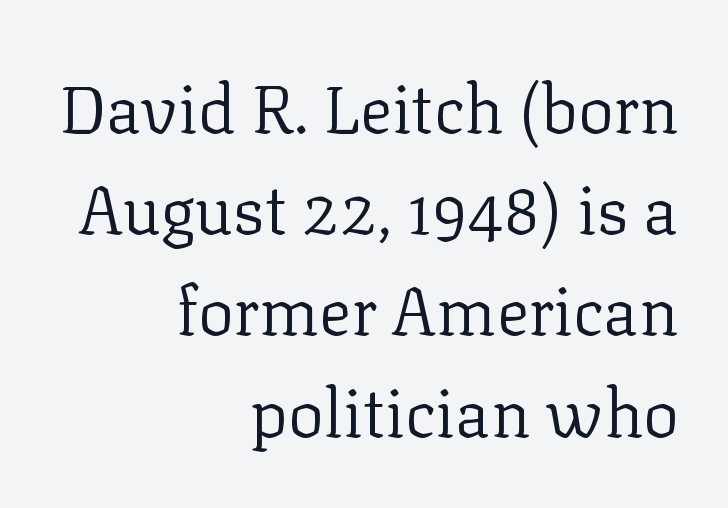
Q: Is the text bold? A: No.
Q: Is the text italic (slanted)? A: No, it is upright.
Q: Is the typeface a serif or a sans-serif typeface? A: Serif.
Q: Is the text underlined? A: No.
Q: How is the paragraph aligned? A: Right-aligned.
Q: Is the spacing between letters normal or unusually wide? A: Normal.
Q: Is the spacing between lines tight, normal or loose? A: Normal.
Q: Width (condensed, normal, or wide)? A: Normal.
Q: Stroke contrast? A: Low.
Q: x-height? A: Medium.
Q: Monospaced? A: No.
